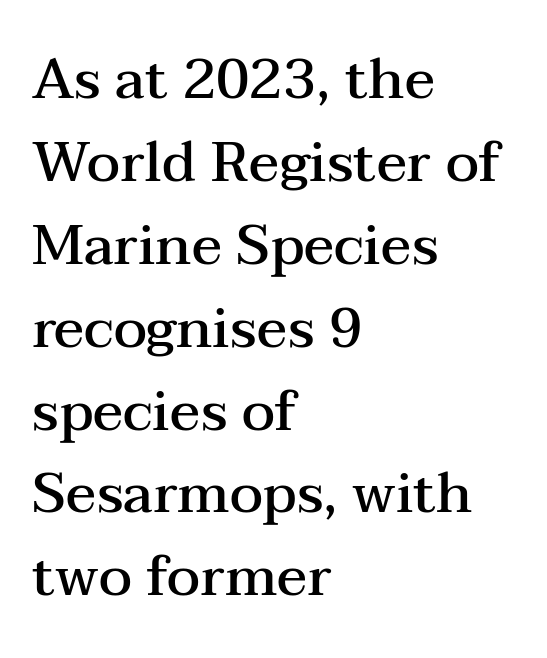
A student would call this left alignment; a typographer would say flush left, rag right. Varying glyph widths throughout — classic text-font behaviour. Nothing unusual about the tracking: characters are spaced as the font intends. A bare baseline throughout the passage. Posture: straight, roman, zero tilt.
